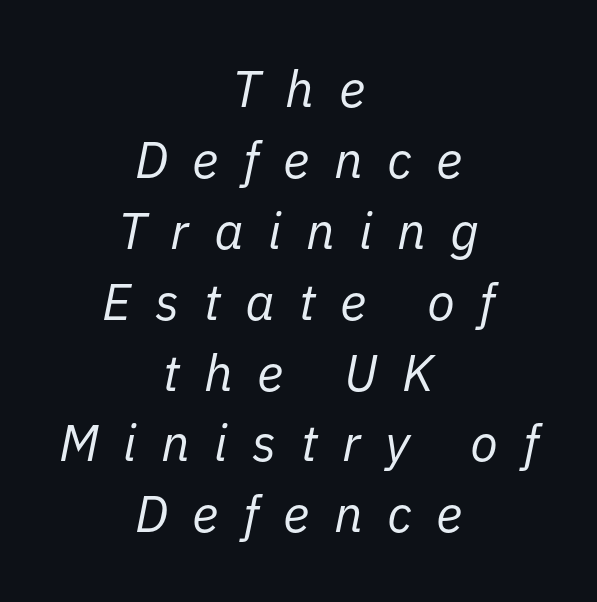
The image shows 51 px regular-weight type, italic (leaning right); set centered, normal line spacing (1.39x), unusually wide letter spacing (+0.48 em), not underlined; low stroke contrast and a medium x-height.
